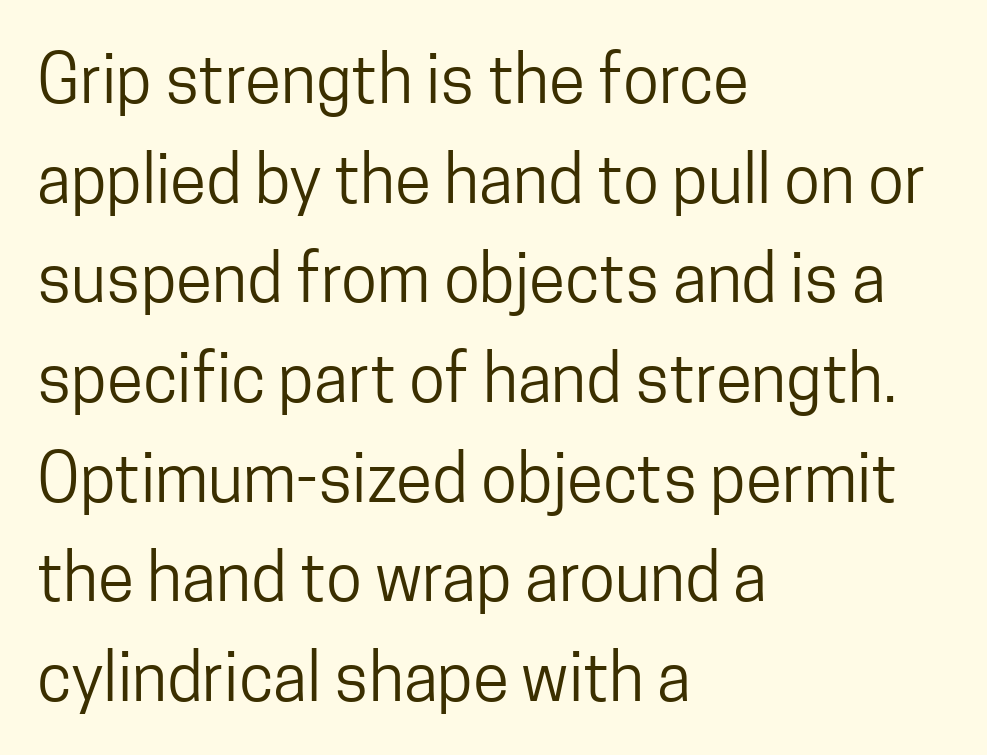
Q: Is the text bold? A: No.
Q: Is the text italic (slanted)? A: No, it is upright.
Q: Is the typeface a serif or a sans-serif typeface? A: Sans-serif.
Q: Is the text underlined? A: No.
Q: How is the paragraph aligned? A: Left-aligned.
Q: Is the spacing between letters normal or unusually wide? A: Normal.
Q: Is the spacing between lines tight, normal or loose? A: Normal.
Q: Width (condensed, normal, or wide)? A: Condensed.
Q: Stroke contrast? A: Low.
Q: x-height? A: Medium.
Q: Monospaced? A: No.
